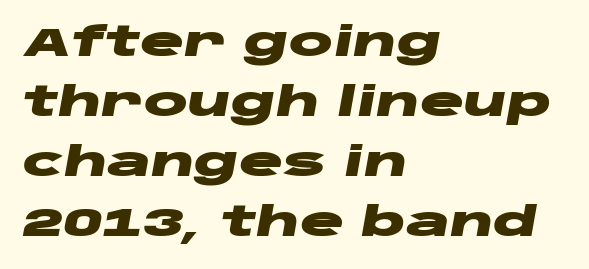
Q: Is the text bold? A: Yes.
Q: Is the text italic (slanted)? A: Yes, it leans right by about 10 degrees.
Q: Is the text underlined? A: No.
Q: How is the paragraph aligned? A: Left-aligned.
Q: Is the spacing between letters normal or unusually wide? A: Normal.
Q: Is the spacing between lines tight, normal or loose? A: Normal.
Q: Width (condensed, normal, or wide)? A: Wide.
Q: Stroke contrast? A: Low.
Q: x-height? A: Large.
Q: Monospaced? A: No.
